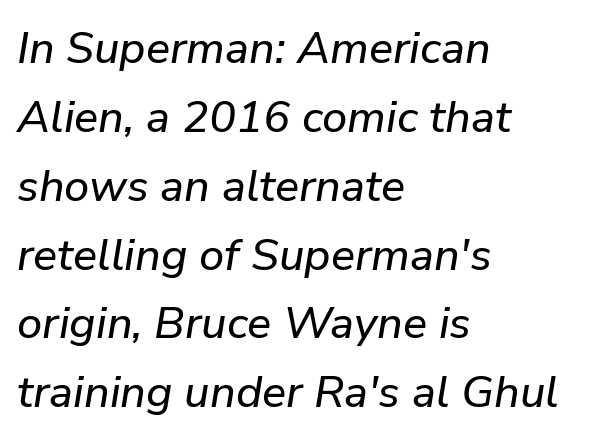
{"italic": "yes", "lean": "right", "slant_degrees": 9, "width": "normal", "stroke_contrast": "low", "x_height": "medium", "monospaced": "no", "underline": "no", "align": "left", "line_spacing": "normal", "line_spacing_ratio": 1.53, "letter_spacing": "normal", "letter_spacing_em": 0.0, "glyph_px": 45}
